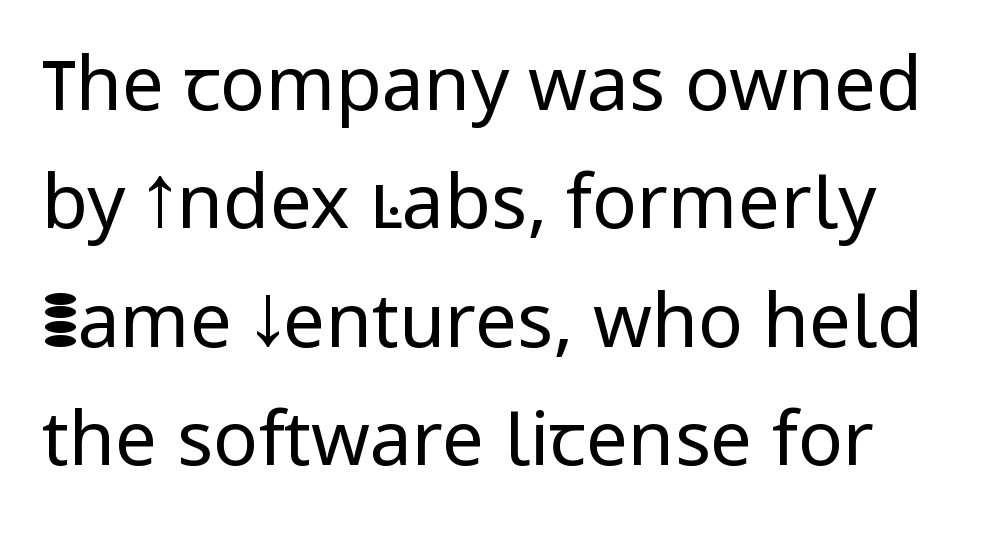
{"serif": "no", "italic": "no", "bold": "no", "weight": "regular", "width": "normal", "stroke_contrast": "low", "x_height": "medium", "monospaced": "no", "underline": "no", "line_spacing": "normal", "line_spacing_ratio": 1.58, "letter_spacing": "normal", "letter_spacing_em": 0.0, "glyph_px": 75}
